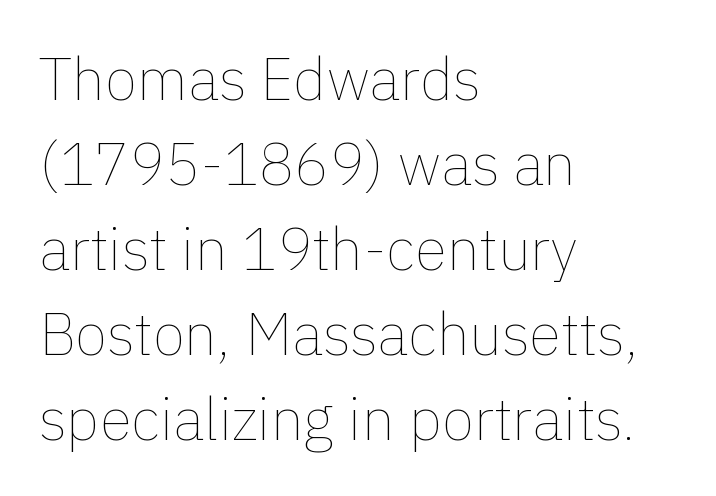
{"italic": "no", "bold": "no", "weight": "thin", "width": "normal", "x_height": "medium", "monospaced": "no", "underline": "no", "align": "left", "line_spacing": "normal", "line_spacing_ratio": 1.44, "letter_spacing": "normal", "letter_spacing_em": 0.0, "glyph_px": 59}
